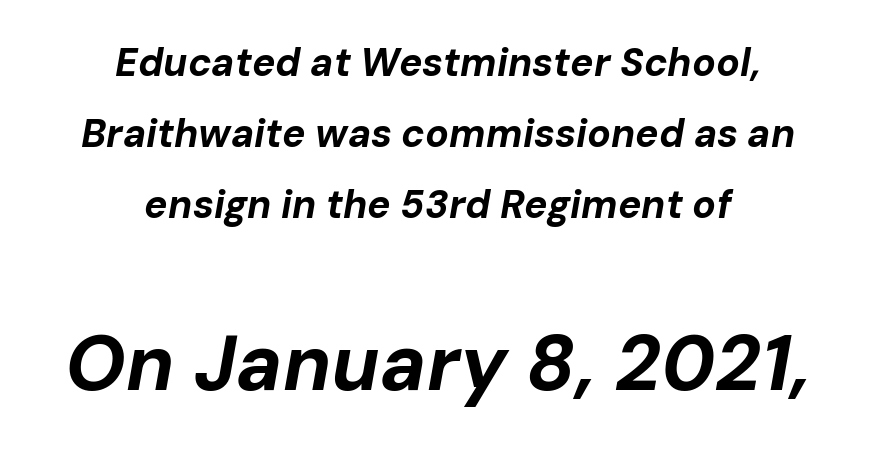
Q: Is the text bold? A: Yes.
Q: Is the text italic (slanted)? A: Yes, it leans right by about 10 degrees.
Q: Is the text underlined? A: No.
Q: How is the paragraph aligned? A: Centered.
Q: Is the spacing between letters normal or unusually wide? A: Normal.
Q: Which block of text is set in a larger size, the first (top) or the second (bottom)? A: The second (bottom) one.
Q: Width (condensed, normal, or wide)? A: Normal.
Q: Stroke contrast? A: Low.
Q: x-height? A: Medium.
Q: Monospaced? A: No.
